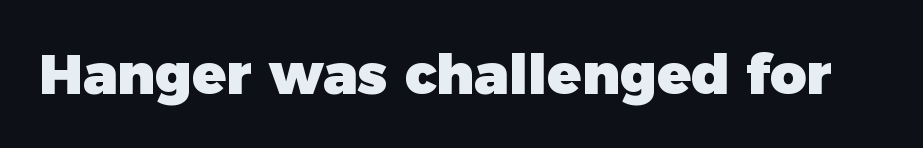
Each letter keeps its own natural width here, so spacing adapts to shape. The space directly below the letters is spotless. Between one letter and the next there's only the usual sliver of space. The type sits square on the baseline with zero lean. This is heavy type, rendered in bold. Font category for this specimen: sans-serif.
